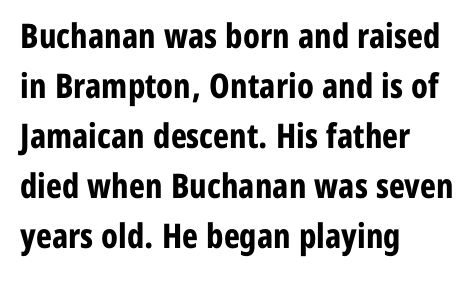
The image shows 34 px bold, condensed sans-serif type, upright; set left-aligned, normal line spacing (1.47x), normal letter spacing, not underlined; low stroke contrast and a medium x-height.
